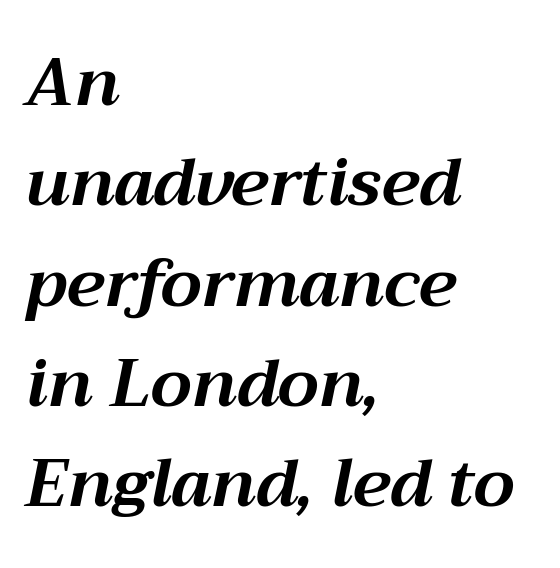
{"italic": "yes", "lean": "right", "slant_degrees": 12, "bold": "yes", "weight": "bold", "width": "normal", "stroke_contrast": "medium", "x_height": "medium", "monospaced": "no", "underline": "no", "align": "left", "line_spacing": "normal", "line_spacing_ratio": 1.52, "letter_spacing": "normal", "letter_spacing_em": 0.0, "glyph_px": 66}
